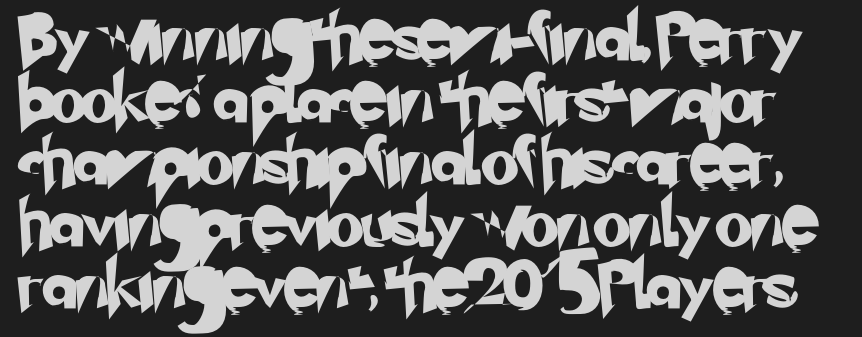
The image shows 48 px sans-serif type; set normal line spacing (1.29x), normal letter spacing, not underlined; low stroke contrast and a small x-height.
